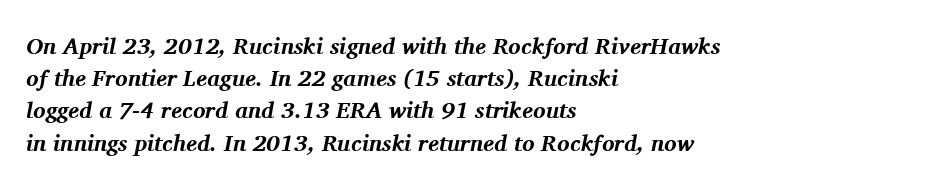
Does the weight exceed regular? Yes, all the way to bold. The face used here has a pronounced slope to its letters. Has an underline been added? It has not. One-word summary of the alignment: left. Normally led — the rows are evenly, conventionally spaced.
